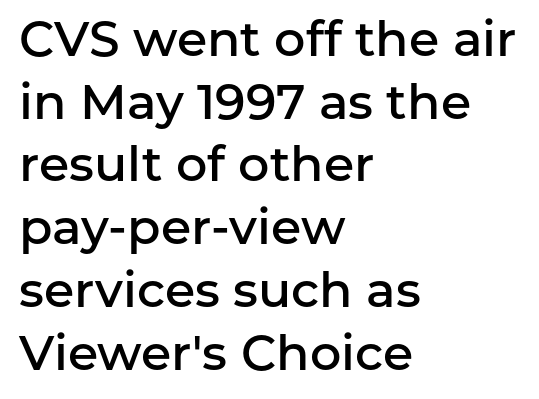
{"serif": "no", "italic": "no", "bold": "semi", "weight": "semibold", "width": "normal", "stroke_contrast": "low", "x_height": "medium", "monospaced": "no", "underline": "no", "align": "left", "line_spacing": "normal", "line_spacing_ratio": 1.28, "letter_spacing": "normal", "letter_spacing_em": 0.0, "glyph_px": 49}
